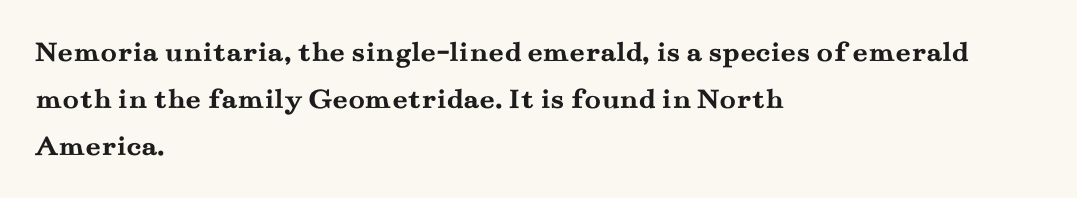
The image shows 30 px semibold, wide serif type, upright; set left-aligned, normal line spacing (1.56x), normal letter spacing, not underlined; medium stroke contrast and a small x-height.
